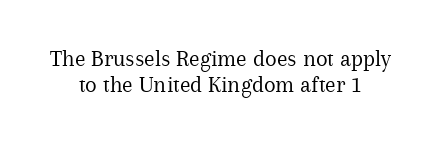
{"italic": "no", "bold": "no", "underline": "no", "align": "center", "line_spacing": "tight", "line_spacing_ratio": 1.08, "letter_spacing": "normal", "letter_spacing_em": 0.0, "glyph_px": 24}
